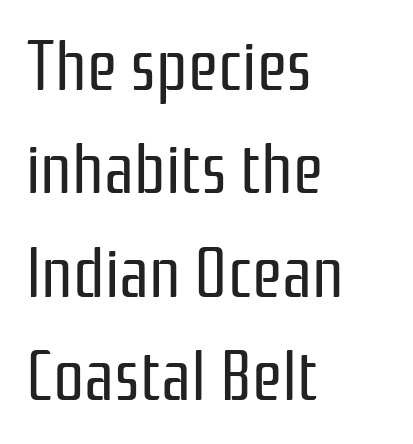
{"serif": "no", "italic": "no", "bold": "no", "weight": "regular", "width": "condensed", "stroke_contrast": "low", "x_height": "medium", "monospaced": "no", "underline": "no", "align": "left", "line_spacing": "normal", "line_spacing_ratio": 1.5, "letter_spacing": "normal", "letter_spacing_em": 0.0, "glyph_px": 69}
